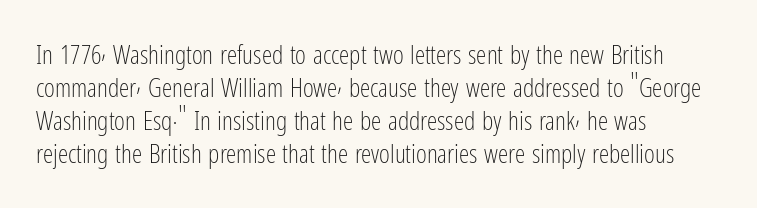
{"italic": "no", "bold": "no", "underline": "no", "align": "left", "line_spacing": "normal", "line_spacing_ratio": 1.27, "letter_spacing": "normal", "letter_spacing_em": 0.0, "glyph_px": 26}
